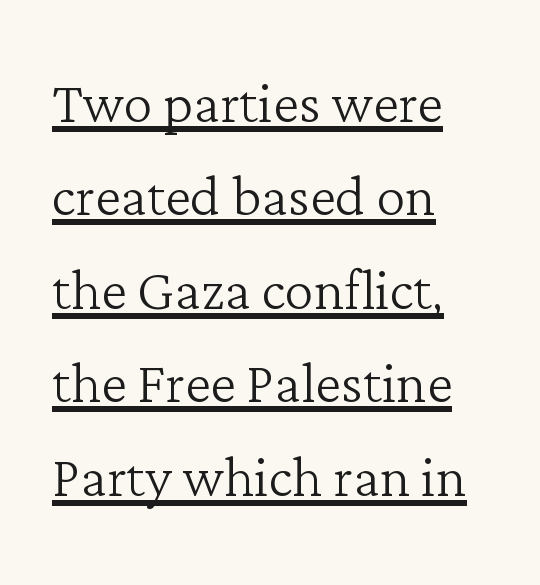
The letters stand upright; this is a roman face. Short note: letters normally spaced. Normally led — the rows are evenly, conventionally spaced. Stems and bowls with no extra thickness — not bold. Character widths vary here, with narrow letters taking less room than wide ones. The passage shown is underscored from start to finish.
